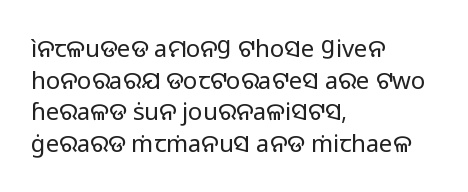
{"italic": "no", "bold": "no", "underline": "no", "align": "left", "line_spacing": "normal", "line_spacing_ratio": 1.32, "letter_spacing": "normal", "letter_spacing_em": 0.0, "glyph_px": 24}
